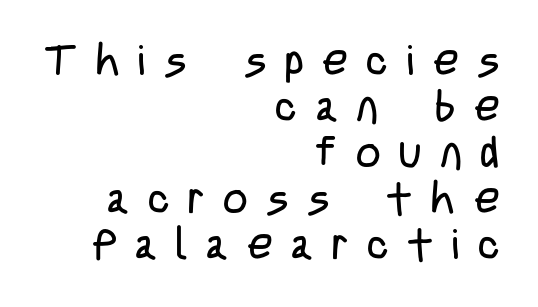
Do the characters align in a grid? No, the font is proportional. The space beneath each line is pristine and unruled. Weight: in the light-to-regular range. Short note: letters widely spaced. The font's upright variant was chosen for this text. The leading is snug, giving the passage a crowded texture.
